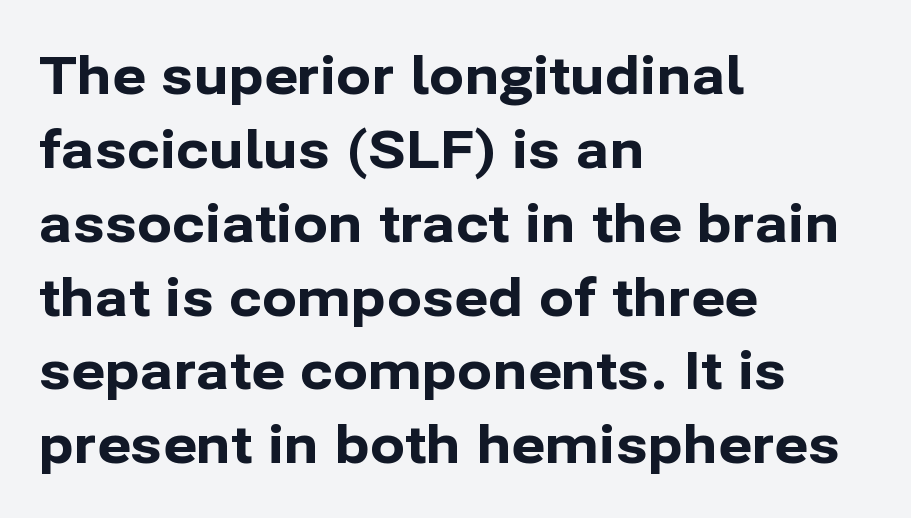
Is this a fixed-width face? No — the glyphs have proportional, varying widths. A typesetter would call this leading conventional body-copy spacing. What kind of face is this? One without serifs — a sans. Tracking here is standard; glyphs follow each other at the usual distance.
